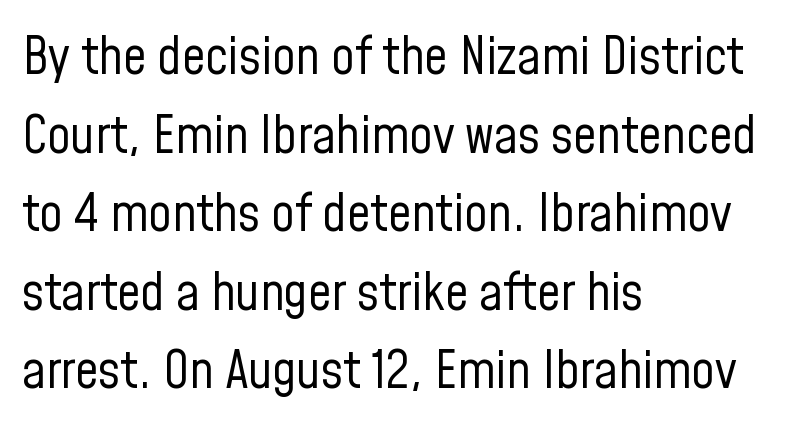
{"serif": "no", "italic": "no", "bold": "no", "weight": "regular", "width": "condensed", "stroke_contrast": "low", "x_height": "medium", "monospaced": "no", "underline": "no", "align": "left", "line_spacing": "normal", "line_spacing_ratio": 1.51, "letter_spacing": "normal", "letter_spacing_em": 0.0, "glyph_px": 52}
